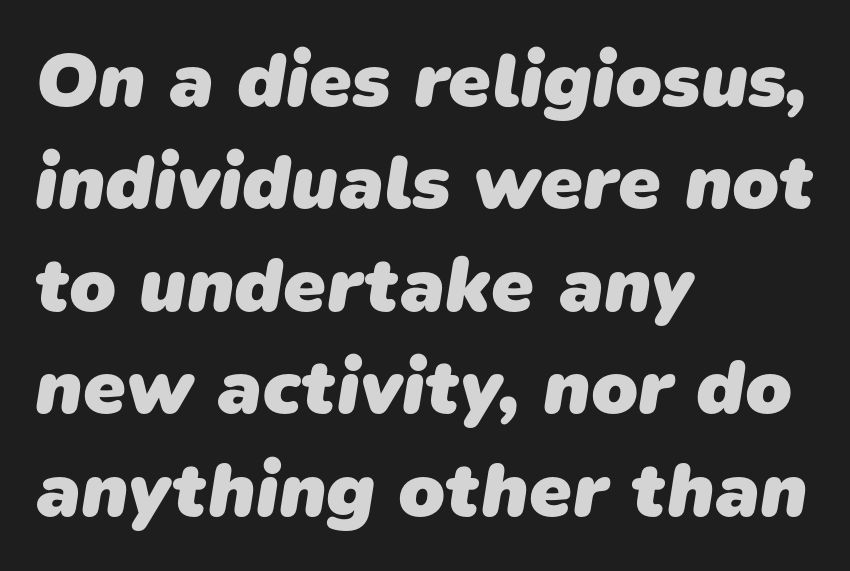
The image shows 77 px heavy sans-serif type; set left-aligned, normal line spacing (1.33x), normal letter spacing, not underlined; low stroke contrast and a medium x-height.
